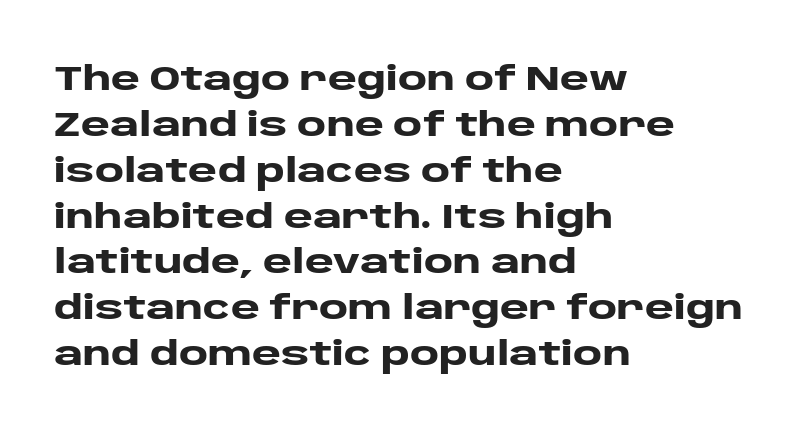
The image shows 35 px heavy, wide sans-serif type, upright; set left-aligned, normal line spacing (1.31x), normal letter spacing, not underlined; low stroke contrast and a large x-height.
